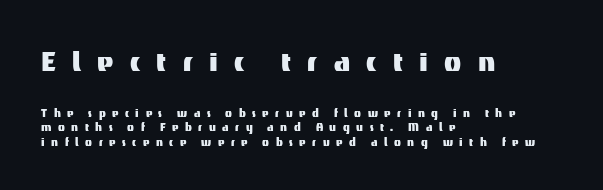
The image shows 35 px sans-serif type, upright; set left-aligned, tight line spacing (1.03x), unusually wide letter spacing (+0.47 em), not underlined; the first (top) block is 2.5x larger; medium stroke contrast and a medium x-height.
